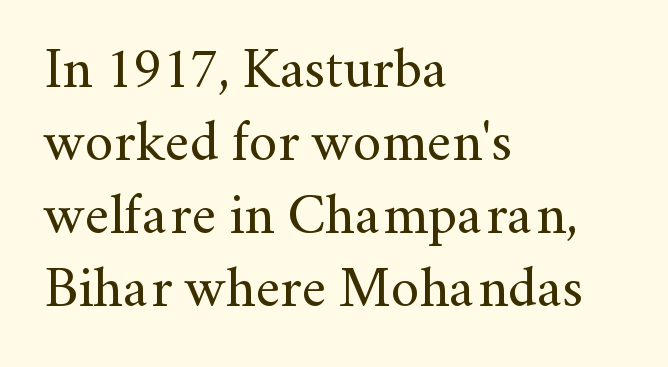
{"serif": "yes", "italic": "no", "bold": "no", "weight": "regular", "width": "normal", "stroke_contrast": "medium", "x_height": "small", "monospaced": "no", "underline": "no", "align": "left", "line_spacing": "normal", "line_spacing_ratio": 1.28, "letter_spacing": "normal", "letter_spacing_em": 0.0, "glyph_px": 57}
